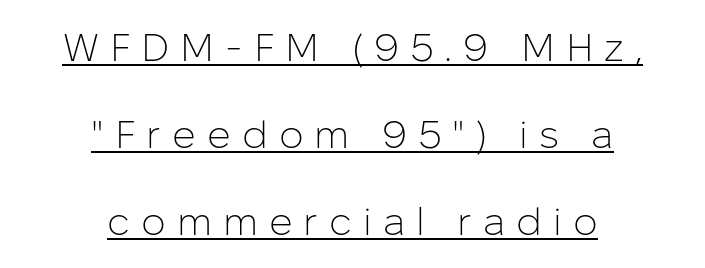
Q: Is the text bold? A: No.
Q: Is the text italic (slanted)? A: No, it is upright.
Q: Is the typeface a serif or a sans-serif typeface? A: Sans-serif.
Q: Is the text underlined? A: Yes.
Q: How is the paragraph aligned? A: Centered.
Q: Is the spacing between letters normal or unusually wide? A: Unusually wide.
Q: Is the spacing between lines tight, normal or loose? A: Loose.
Q: Width (condensed, normal, or wide)? A: Normal.
Q: Stroke contrast? A: Low.
Q: x-height? A: Medium.
Q: Monospaced? A: No.
